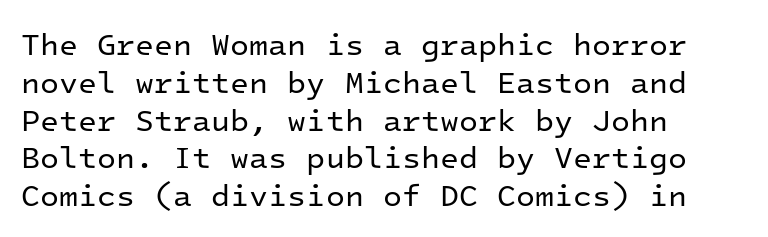
The image shows 31 px regular-weight sans-serif type, upright, monospaced; set left-aligned, line spacing 1.22x, normal letter spacing, not underlined; low stroke contrast and a medium x-height.
